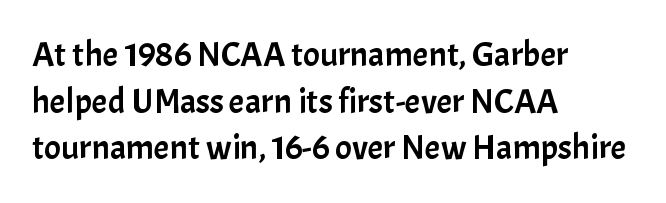
{"serif": "no", "italic": "no", "width": "normal", "stroke_contrast": "low", "x_height": "medium", "monospaced": "no", "underline": "no", "align": "left", "line_spacing": "normal", "line_spacing_ratio": 1.33, "letter_spacing": "normal", "letter_spacing_em": 0.0, "glyph_px": 35}
